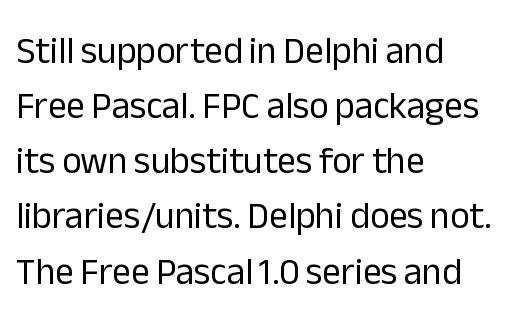
The image shows 37 px regular-weight sans-serif type, upright; set left-aligned, normal line spacing (1.49x), normal letter spacing, not underlined; low stroke contrast and a medium x-height.
